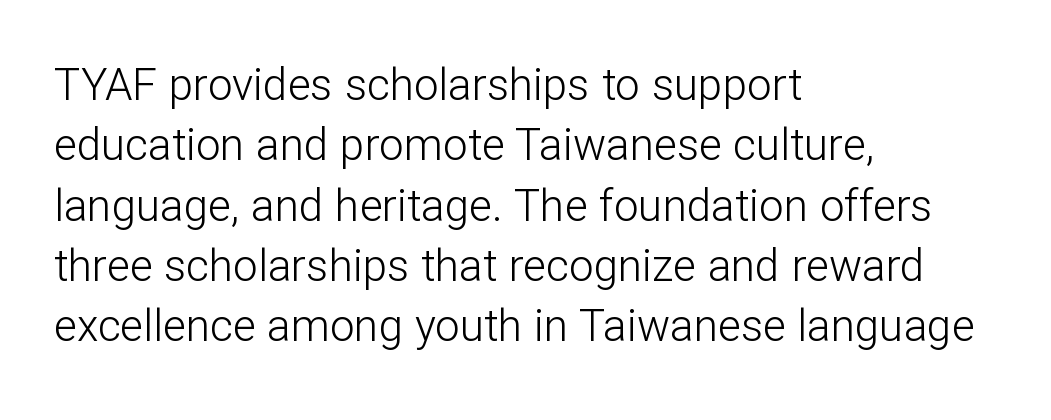
The image shows 44 px light sans-serif type, upright; set left-aligned, normal line spacing (1.37x), normal letter spacing, not underlined; low stroke contrast and a medium x-height.
